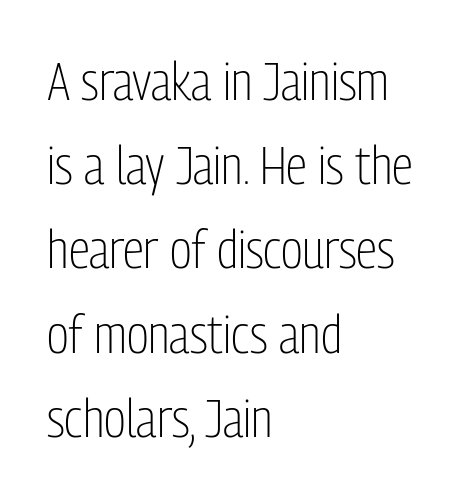
Q: Is the text bold? A: No.
Q: Is the text italic (slanted)? A: No, it is upright.
Q: Is the typeface a serif or a sans-serif typeface? A: Sans-serif.
Q: Is the text underlined? A: No.
Q: How is the paragraph aligned? A: Left-aligned.
Q: Is the spacing between letters normal or unusually wide? A: Normal.
Q: Is the spacing between lines tight, normal or loose? A: Normal.
Q: Width (condensed, normal, or wide)? A: Condensed.
Q: Stroke contrast? A: Low.
Q: x-height? A: Medium.
Q: Monospaced? A: No.
